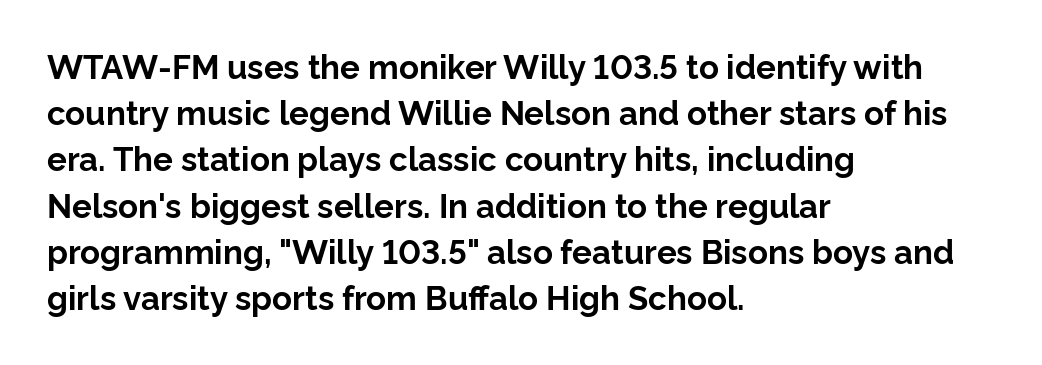
The image shows 33 px bold sans-serif type, upright; set left-aligned, normal line spacing (1.4x), normal letter spacing, not underlined; low stroke contrast and a medium x-height.
